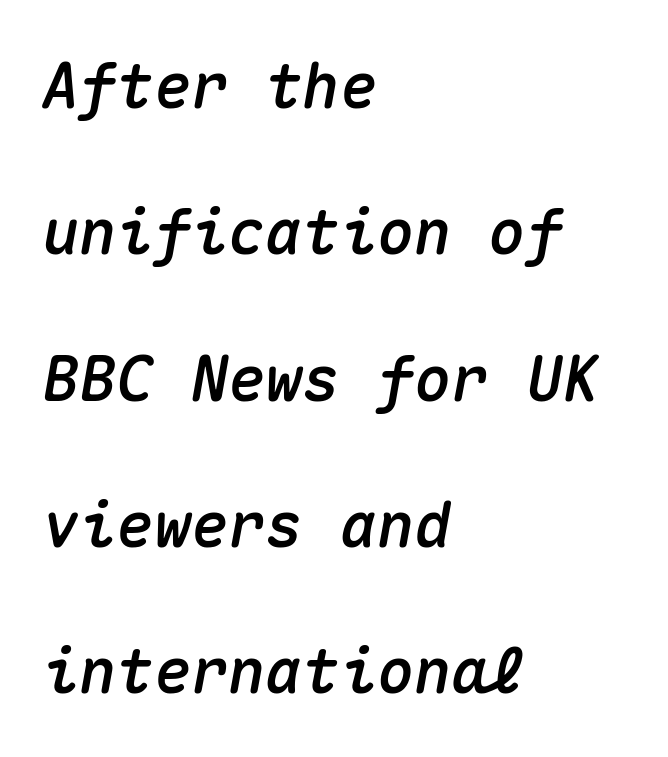
Q: Is the text italic (slanted)? A: Yes, it leans right by about 10 degrees.
Q: Is the text underlined? A: No.
Q: How is the paragraph aligned? A: Left-aligned.
Q: Is the spacing between letters normal or unusually wide? A: Normal.
Q: Is the spacing between lines tight, normal or loose? A: Loose.
Q: Width (condensed, normal, or wide)? A: Normal.
Q: Stroke contrast? A: Medium.
Q: x-height? A: Medium.
Q: Monospaced? A: Yes.
